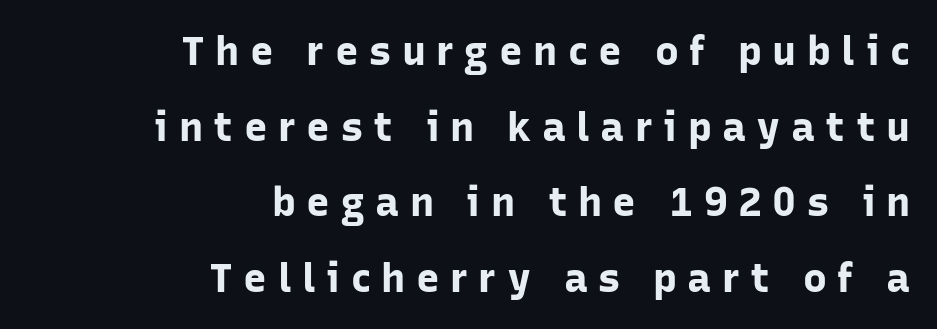
{"serif": "no", "italic": "no", "bold": "yes", "weight": "bold", "width": "normal", "stroke_contrast": "low", "x_height": "medium", "monospaced": "no", "underline": "no", "align": "right", "line_spacing_ratio": 1.89, "letter_spacing": "wide", "letter_spacing_em": 0.26, "glyph_px": 40}
